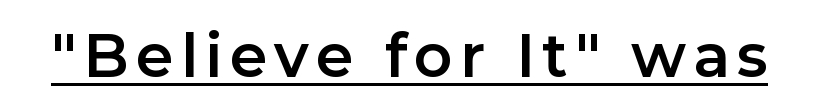
The image shows 60 px sans-serif type, upright; set underlined; low stroke contrast and a medium x-height.
